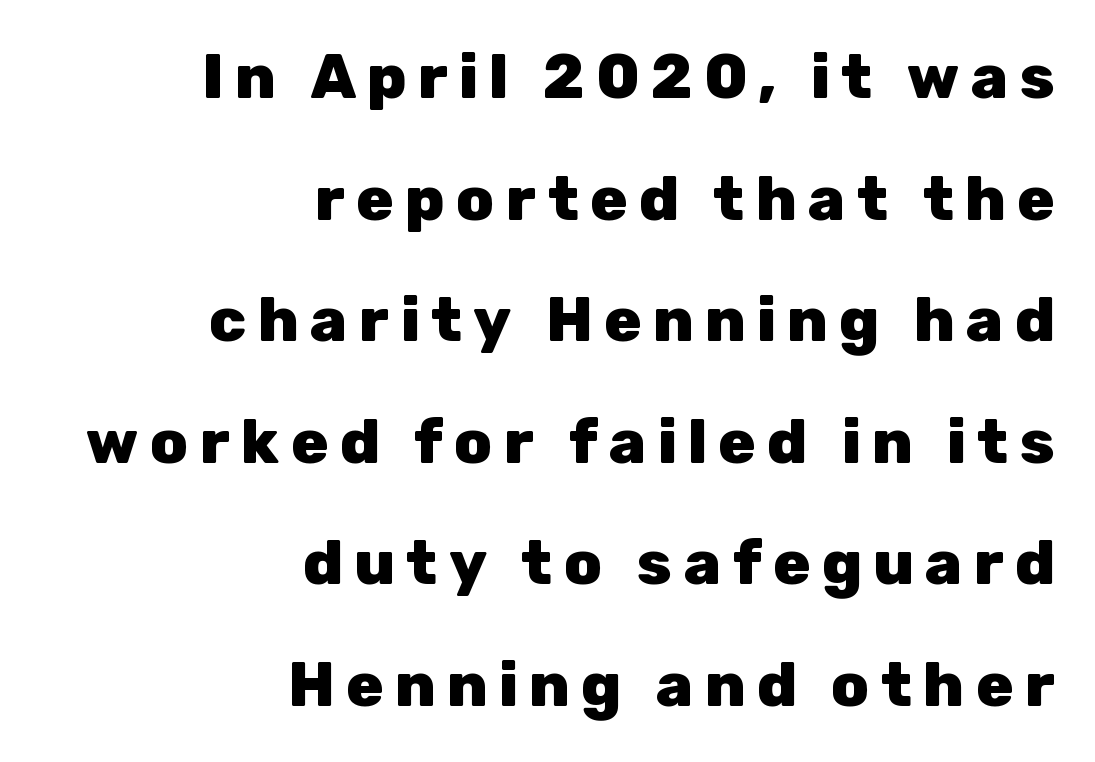
{"serif": "no", "italic": "no", "bold": "yes", "weight": "heavy", "width": "normal", "stroke_contrast": "low", "x_height": "medium", "monospaced": "no", "underline": "no", "align": "right", "line_spacing": "loose", "line_spacing_ratio": 1.96, "glyph_px": 62}
